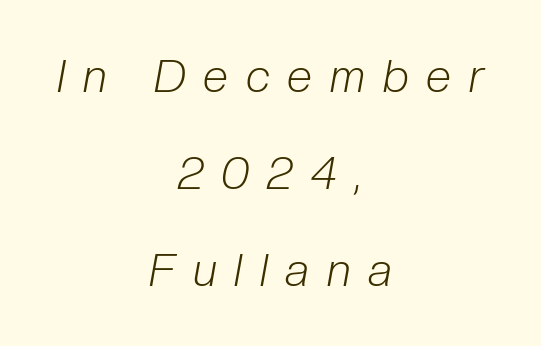
The space between consecutive lines is lavish. A typesetter would mark this as italic. The letters are spread apart with noticeably loose tracking. Beneath every word, the page is bare. The letters advance in unequal steps, a hallmark of proportional type. The setting favours the middle, as headings and verse often do.
